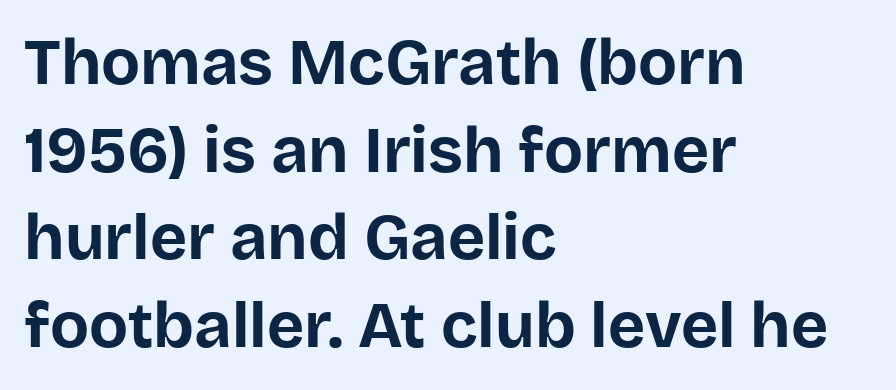
{"serif": "no", "italic": "no", "bold": "yes", "weight": "bold", "width": "normal", "stroke_contrast": "low", "x_height": "large", "monospaced": "no", "underline": "no", "align": "left", "line_spacing": "normal", "line_spacing_ratio": 1.37, "letter_spacing": "normal", "letter_spacing_em": 0.0, "glyph_px": 64}
